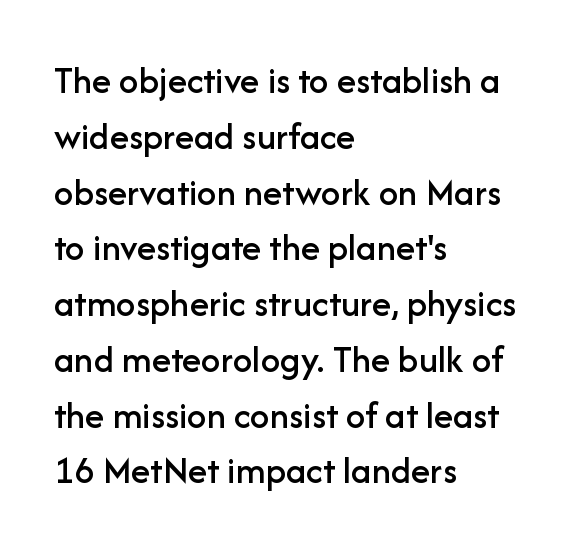
In terms of posture, this sample is upright. A typesetter would call this proportional, since set widths differ per character. Tracking here is standard; glyphs follow each other at the usual distance. Clear beneath every line of the passage. This rendering employs a face without finishing strokes, i.e., a sans-serif. Regarding leading, the lines here are spaced in the standard way.
